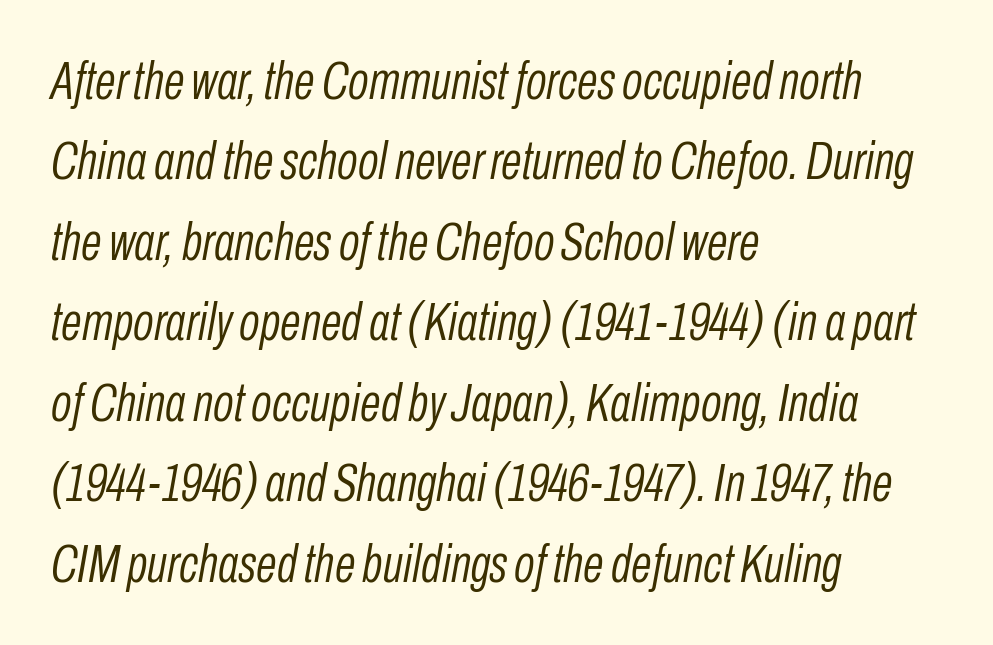
Q: Is the text bold? A: No.
Q: Is the text italic (slanted)? A: Yes, it leans right by about 10 degrees.
Q: Is the text underlined? A: No.
Q: How is the paragraph aligned? A: Left-aligned.
Q: Is the spacing between letters normal or unusually wide? A: Normal.
Q: Is the spacing between lines tight, normal or loose? A: Normal.
Q: Width (condensed, normal, or wide)? A: Condensed.
Q: Stroke contrast? A: Low.
Q: x-height? A: Medium.
Q: Monospaced? A: No.
